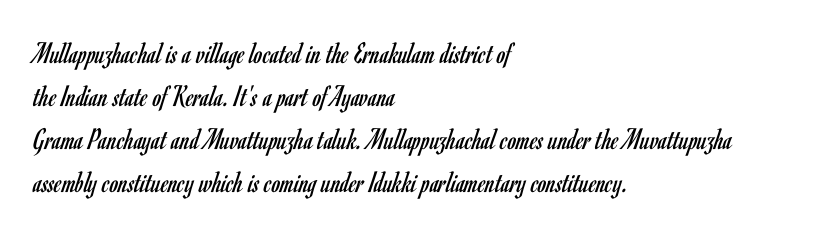
The image shows 31 px regular-weight, condensed sans-serif type; set left-aligned, normal line spacing (1.39x), normal letter spacing, not underlined; low stroke contrast and a small x-height.
